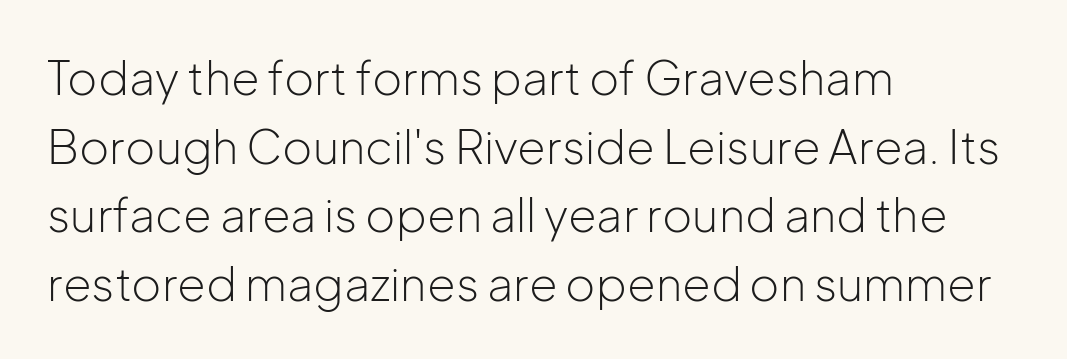
The image shows 46 px light sans-serif type, upright; set left-aligned, normal line spacing (1.49x), normal letter spacing, not underlined; low stroke contrast and a medium x-height.
